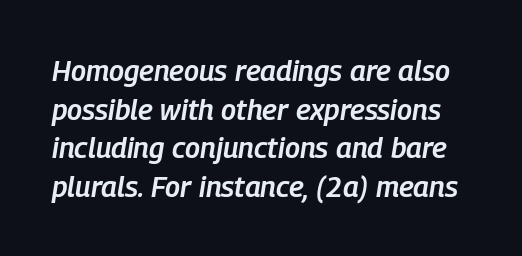
Style check: oblique. Note the varied advance widths — an 'i' is clearly narrower than an 'm'. The designer left line spacing at the default. Any mark beneath the type? The region is blank.
